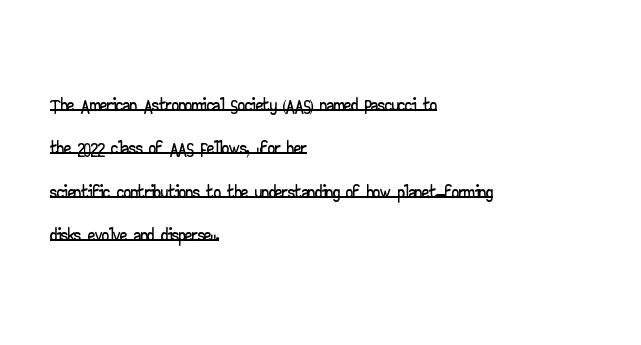
The passage shown has conventional tracking throughout. Rows of type keep a routine distance in the vertical direction. Rendered with straight, roman letterforms. Nope, no serifs anywhere on these letters. The lettering is marked with a stroke running underneath it.
